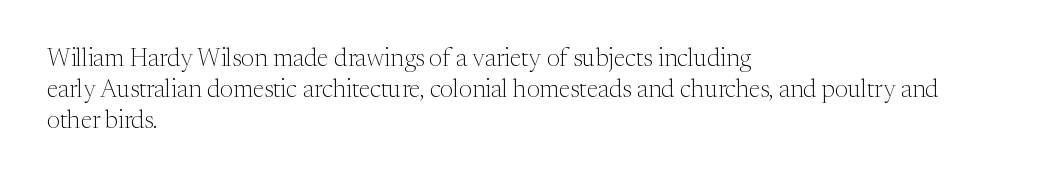
{"italic": "no", "bold": "no", "underline": "no", "align": "left", "line_spacing": "normal", "line_spacing_ratio": 1.25, "letter_spacing": "normal", "letter_spacing_em": 0.0, "glyph_px": 25}
